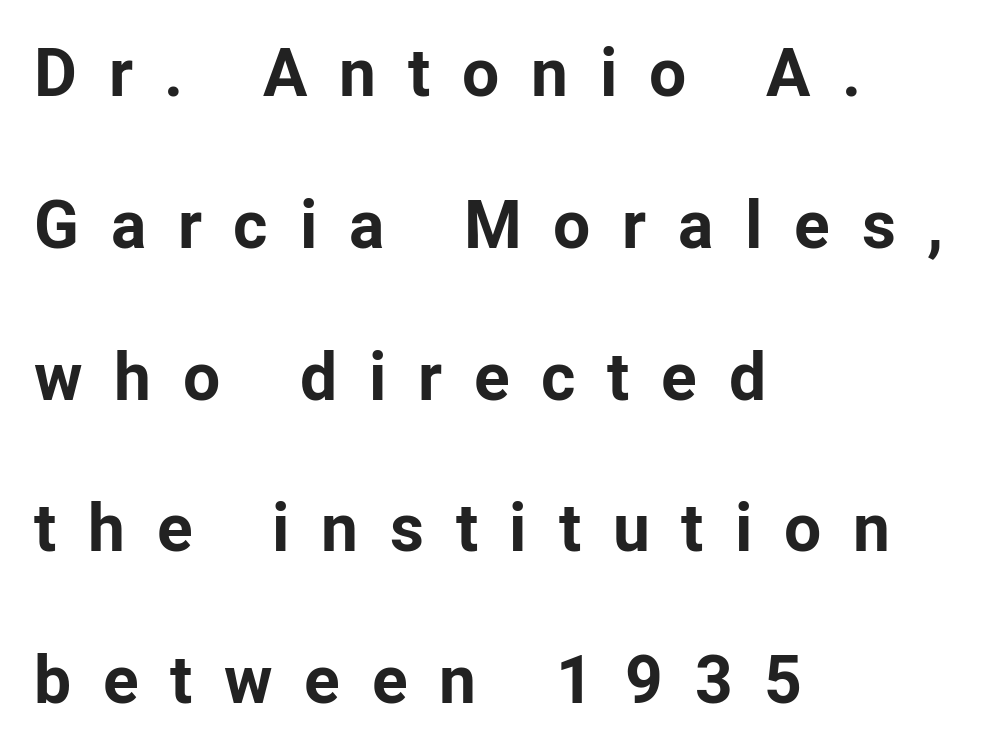
The image shows 66 px bold sans-serif type, upright; set left-aligned, loose line spacing (2.3x), unusually wide letter spacing (+0.48 em), not underlined; low stroke contrast and a medium x-height.
